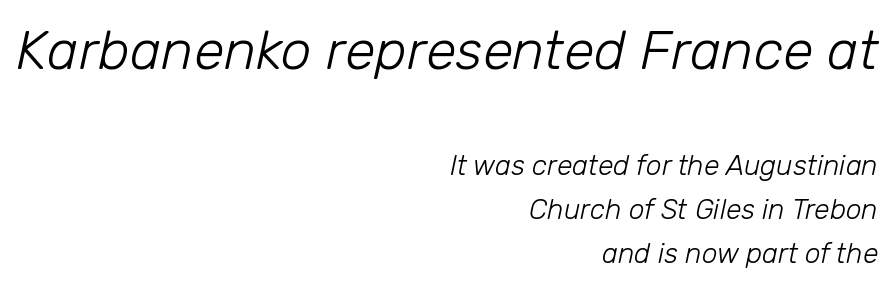
Does the leading feel generous? No, just average. You could not count columns in this text — the font is proportionally spaced. Is the block centered? No — it sits flush against the right margin. Compared with typical body copy, the letter spacing here is the same. Quick note: italic.
